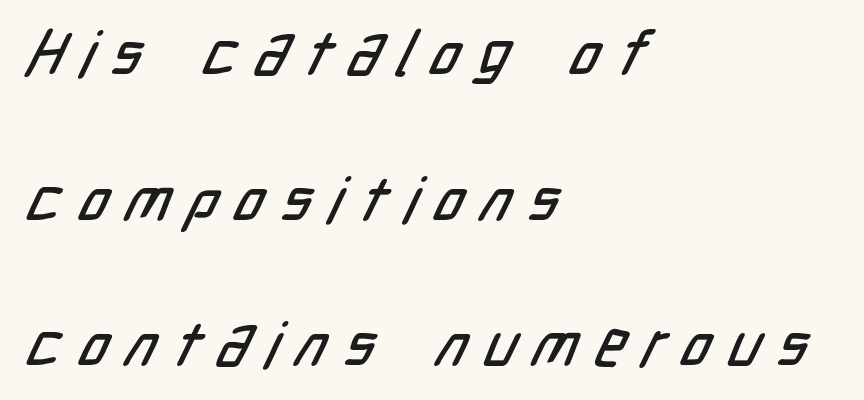
Honestly, there is no underline to notice here at all. The rag falls on the right side of this text block. Character widths vary here, with narrow letters taking less room than wide ones. Serifs: no, the terminals of the letterforms are clean. Whoever set this chose breathing room over compactness in the vertical rhythm.
